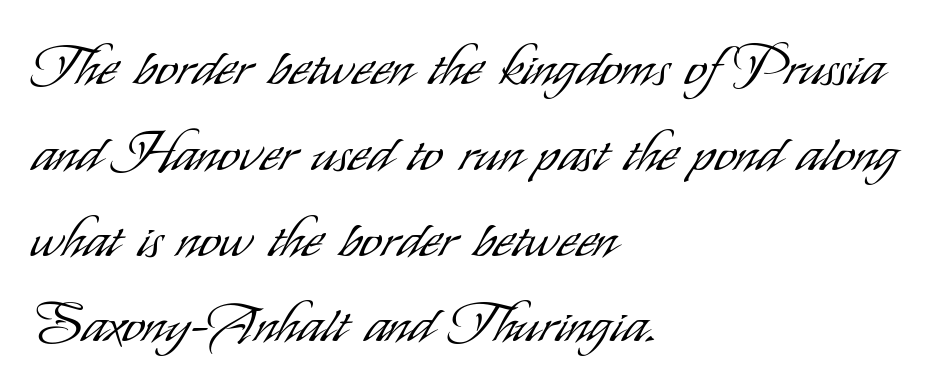
The type family on display is of the sans-serif kind. Leading matches the norm, producing a regular column. Caption: multi-line text, flush left, ragged right. Note the varied advance widths — an 'i' is clearly narrower than an 'm'.
